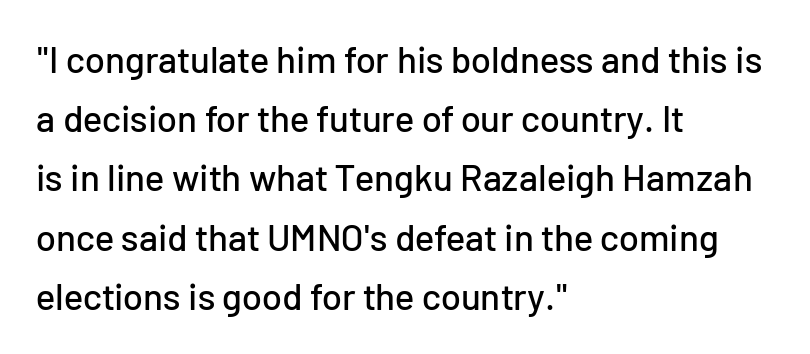
The image shows 37 px sans-serif type, upright; set left-aligned, normal line spacing (1.6x), normal letter spacing, not underlined; low stroke contrast and a medium x-height.
